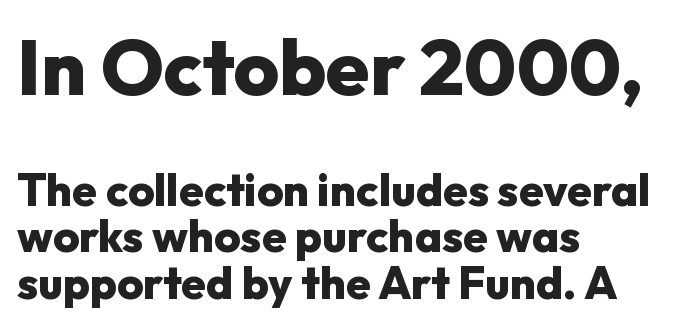
The image shows 78 px heavy sans-serif type, upright; set left-aligned, tight line spacing (1.04x), normal letter spacing, not underlined; the first (top) block is 1.73x larger; low stroke contrast and a medium x-height.
